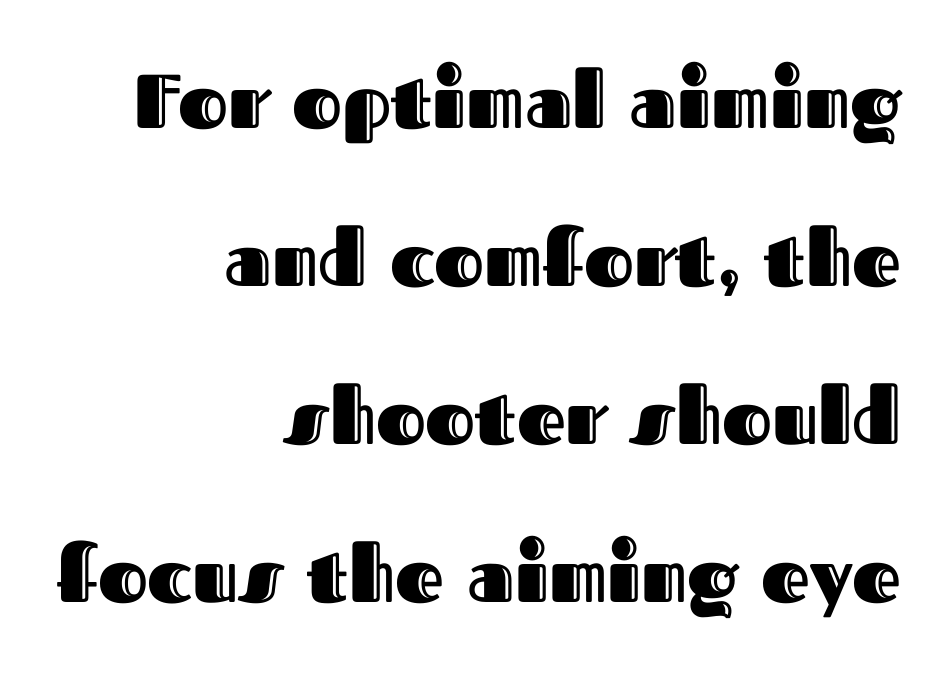
Designer's note — italics off, roman on. Airy leading. The horizontal fit of the characters is conventional and even. Alignment: flush right. Only glyphs here, with clear space below each row.
